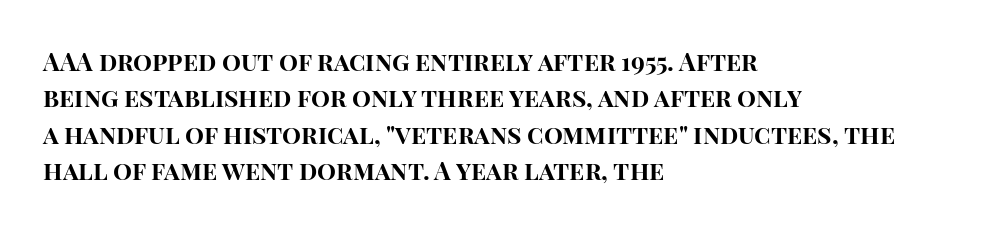
Q: Is the text bold? A: Yes.
Q: Is the text italic (slanted)? A: No, it is upright.
Q: Is the text underlined? A: No.
Q: How is the paragraph aligned? A: Left-aligned.
Q: Is the spacing between letters normal or unusually wide? A: Normal.
Q: Is the spacing between lines tight, normal or loose? A: Normal.
